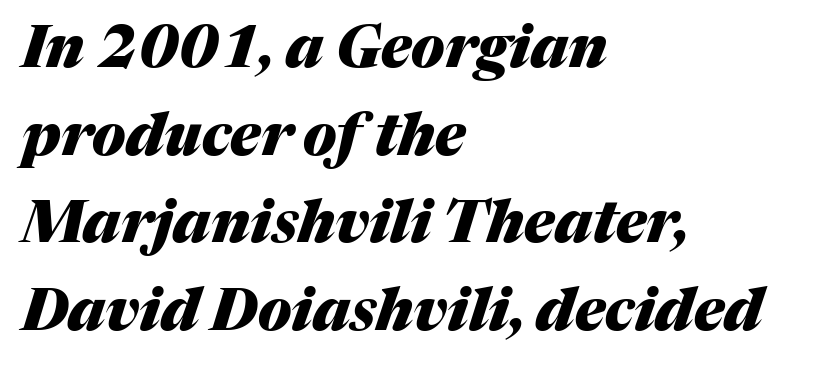
{"italic": "yes", "lean": "right", "slant_degrees": 17, "bold": "yes", "weight": "heavy", "width": "normal", "stroke_contrast": "medium", "x_height": "medium", "monospaced": "no", "underline": "no", "align": "left", "line_spacing": "normal", "line_spacing_ratio": 1.51, "letter_spacing": "normal", "letter_spacing_em": 0.0, "glyph_px": 58}
